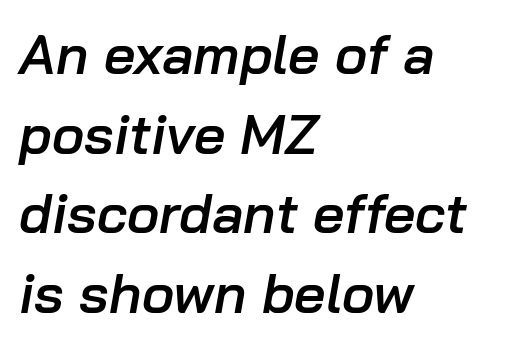
Quick note: underline off. Rows of type keep a routine distance in the vertical direction. Think of a printed novel: that variable character pitch is what you see here. In terms of letterspacing, this is plain default setting. Firm but not heavy-handed strokes: this text is semibold. This is oblique type, the kind used for emphasis or titles.
